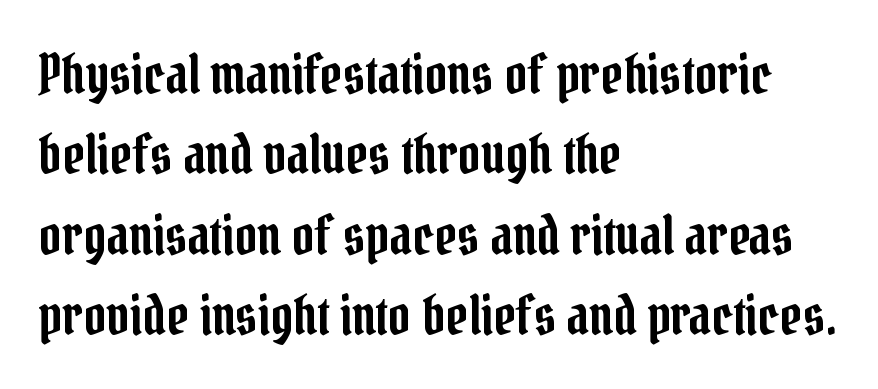
The image shows 55 px condensed serif type, upright; set left-aligned, normal line spacing (1.46x), normal letter spacing, not underlined; low stroke contrast and a medium x-height.
